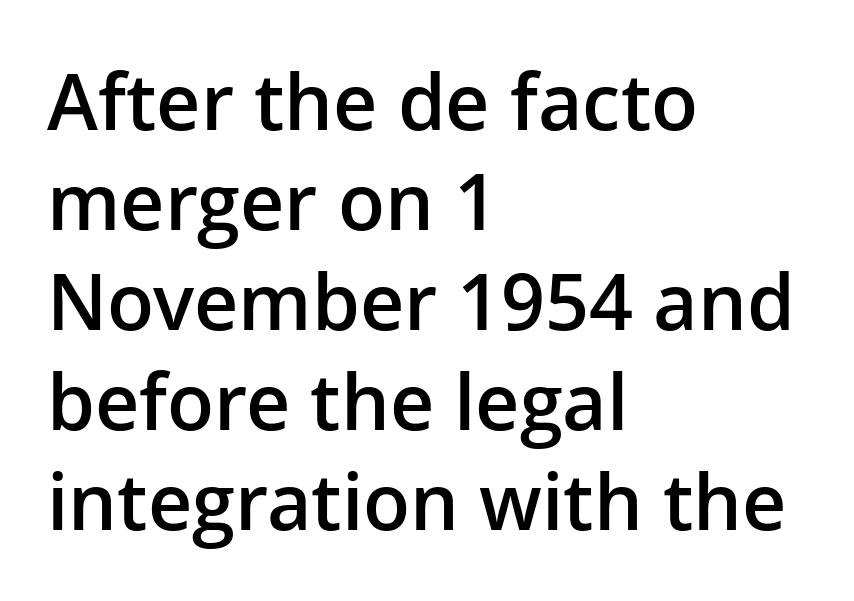
Nothing sits at the stroke ends, so this counts as sans-serif. Honestly, the row spacing looks completely unremarkable. Check the space under the baseline: it is left empty. The letterforms sit shoulder to shoulder at normal distance. Bold? Not quite — semibold, heavier than regular but stopping short. Line beginnings align vertically; line endings do not.
